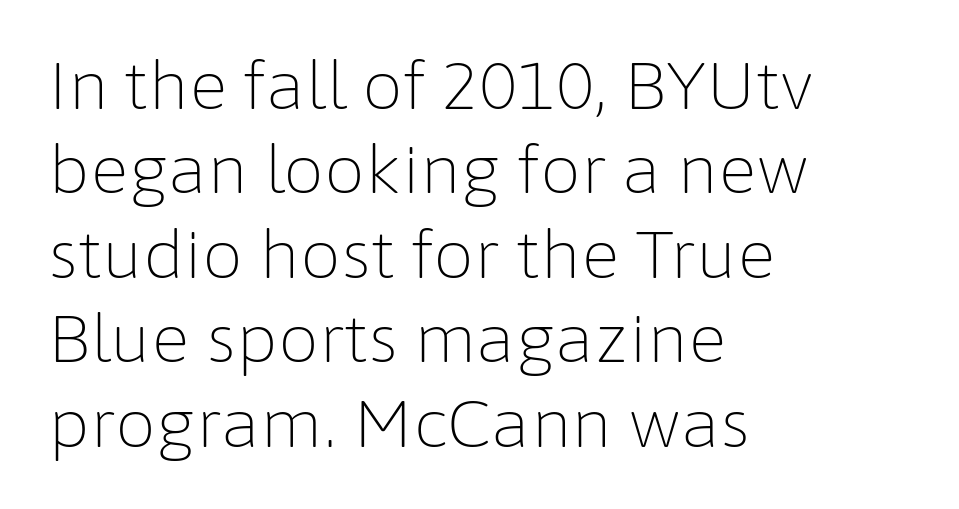
The image shows 65 px light sans-serif type, upright; set left-aligned, normal line spacing (1.3x), normal letter spacing, not underlined; low stroke contrast and a medium x-height.
